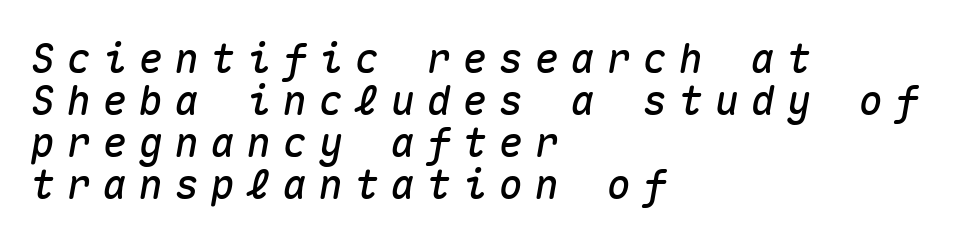
Descenders are the only things crossing below the line. Tracking here is generous; glyphs stand well apart from one another. The passage shown stacks its lines with hardly any gap. Does the copy run flush right? No — it runs flush left. You could count columns in this text — the font is strictly monospaced.
